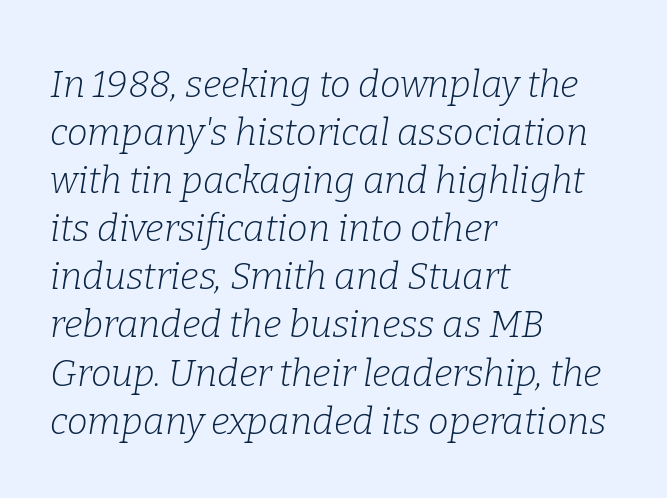
{"serif": "yes", "italic": "yes", "lean": "right", "slant_degrees": 9, "bold": "no", "weight": "light", "width": "normal", "stroke_contrast": "low", "x_height": "medium", "monospaced": "no", "underline": "no", "align": "left", "line_spacing": "normal", "line_spacing_ratio": 1.3, "letter_spacing": "normal", "letter_spacing_em": 0.0, "glyph_px": 37}
